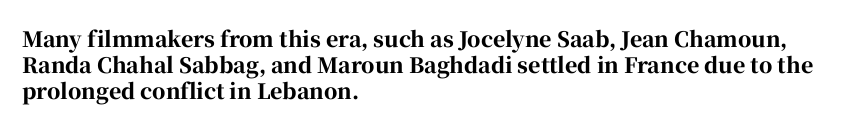
{"italic": "no", "bold": "yes", "underline": "no", "align": "left", "line_spacing_ratio": 1.23, "letter_spacing": "normal", "letter_spacing_em": 0.0, "glyph_px": 21}
